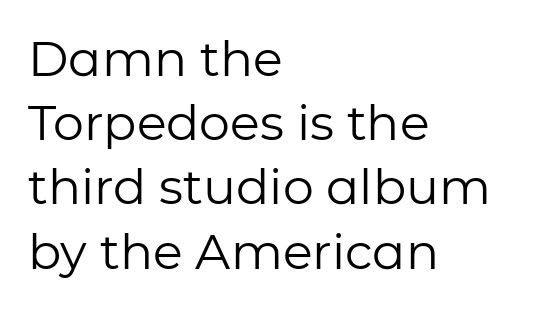
{"serif": "no", "italic": "no", "bold": "no", "weight": "regular", "width": "normal", "stroke_contrast": "low", "x_height": "medium", "monospaced": "no", "underline": "no", "align": "left", "line_spacing": "normal", "line_spacing_ratio": 1.31, "letter_spacing": "normal", "letter_spacing_em": 0.0, "glyph_px": 49}
